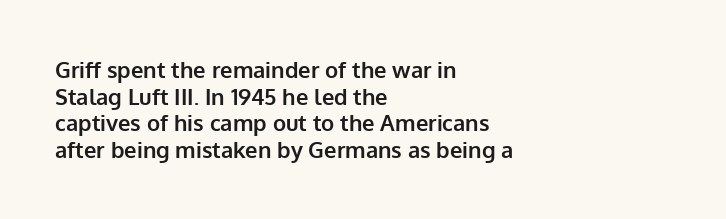
The image shows 22 px bold type, upright; set left-aligned, line spacing 1.21x, normal letter spacing, not underlined.
